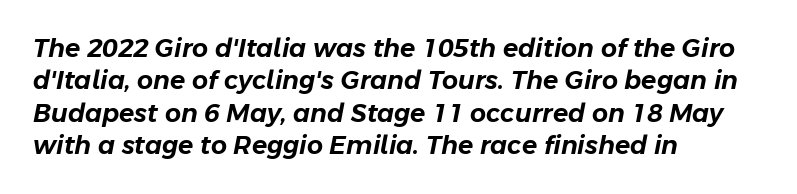
The image shows 25 px text type, italic (leaning right); set left-aligned, normal line spacing (1.3x), normal letter spacing, not underlined.
